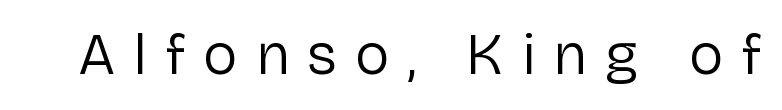
Q: Is the text bold? A: No.
Q: Is the text italic (slanted)? A: No, it is upright.
Q: Is the typeface a serif or a sans-serif typeface? A: Sans-serif.
Q: Is the text underlined? A: No.
Q: Is the spacing between letters normal or unusually wide? A: Unusually wide.
Q: Width (condensed, normal, or wide)? A: Normal.
Q: Stroke contrast? A: Low.
Q: x-height? A: Medium.
Q: Monospaced? A: No.
